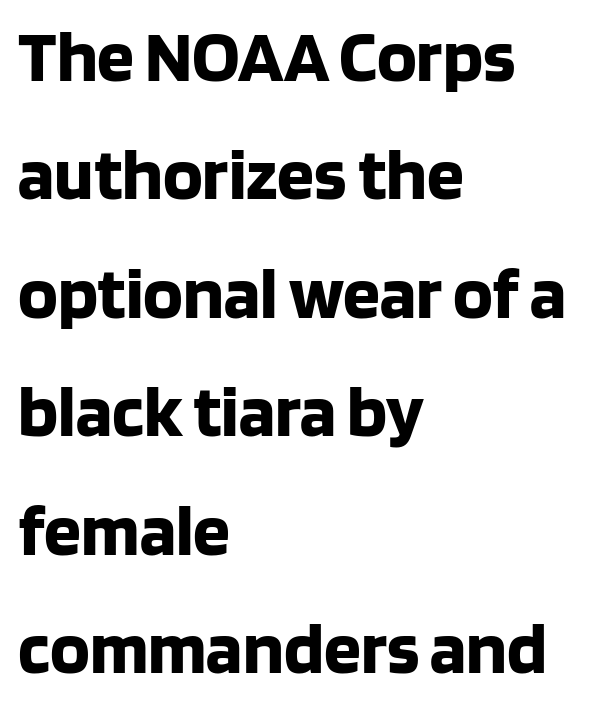
Characters follow at the spacing the type designer built in. The glyphs in this specimen are sans serif. Beneath every word, the page is bare. Italic: no, the glyphs are upright roman. The rendering anchors every line to the left-hand side. The passage shown is typed in a proportional face where columns would drift.
